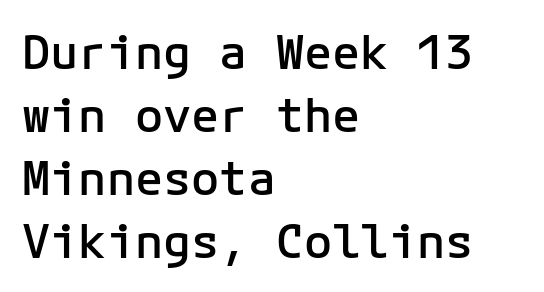
In CSS terms this would be text-align: left. A bit beefed up — I'd call it semibold rather than bold. This block has exactly the height ordinary leading produces. Font category for this specimen: sans-serif. The rendering keeps characters at their native spacing. The typography opts for an upright posture over an oblique one.
